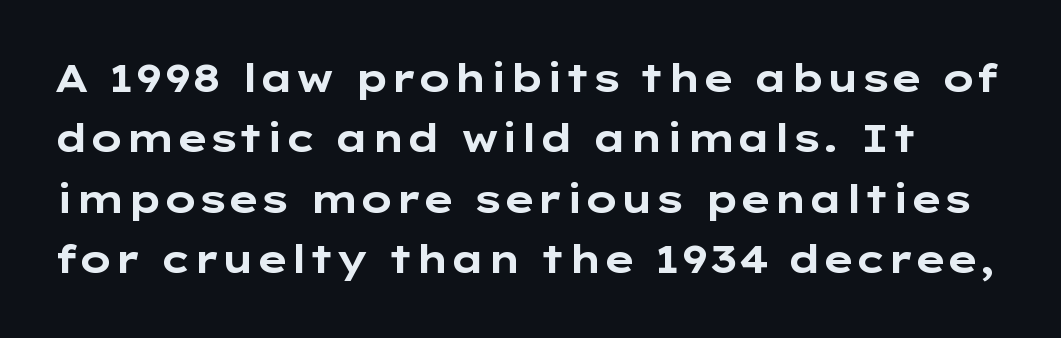
The image shows 38 px bold, wide sans-serif type, upright; set normal line spacing (1.59x), normal letter spacing, not underlined; low stroke contrast and a medium x-height.
